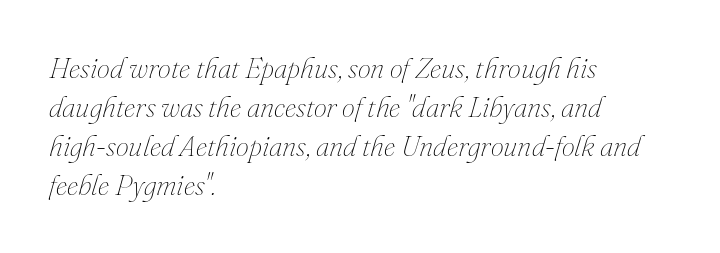
Q: Is the text bold? A: No.
Q: Is the text italic (slanted)? A: Yes, it leans right by about 16 degrees.
Q: Is the text underlined? A: No.
Q: How is the paragraph aligned? A: Left-aligned.
Q: Is the spacing between letters normal or unusually wide? A: Normal.
Q: Is the spacing between lines tight, normal or loose? A: Normal.
Q: Width (condensed, normal, or wide)? A: Normal.
Q: Stroke contrast? A: Medium.
Q: x-height? A: Small.
Q: Monospaced? A: No.
